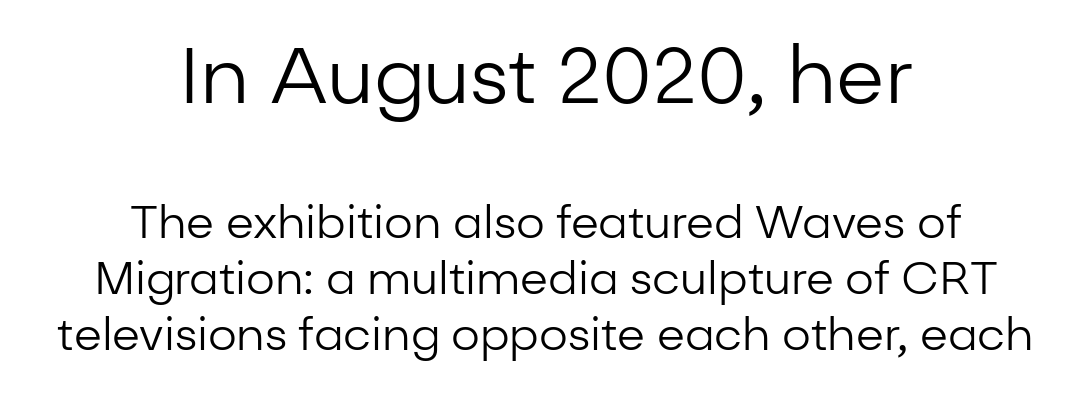
The image shows 78 px regular-weight sans-serif type, upright; set centered, normal line spacing (1.25x), normal letter spacing, not underlined; the first (top) block is 1.73x larger; low stroke contrast and a medium x-height.
